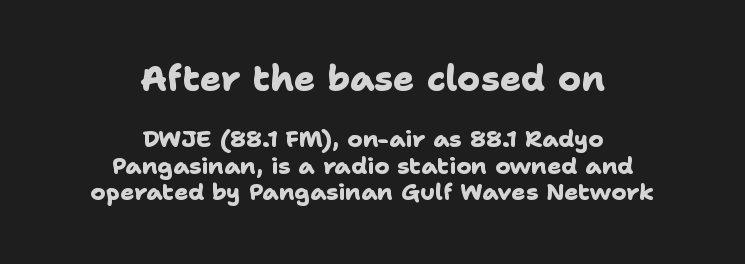
{"serif": "no", "bold": "yes", "weight": "heavy", "width": "normal", "stroke_contrast": "low", "x_height": "medium", "monospaced": "no", "underline": "no", "align": "center", "line_spacing": "tight", "line_spacing_ratio": 1.15, "letter_spacing": "normal", "letter_spacing_em": 0.0, "larger_block": "first", "size_ratio": 1.52, "glyph_px": 35}
